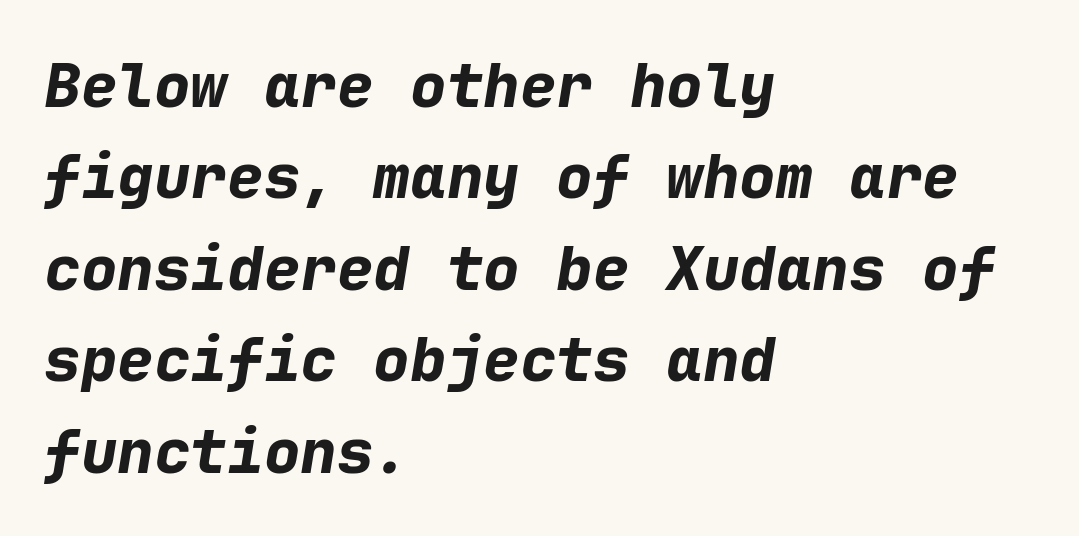
{"italic": "yes", "lean": "right", "slant_degrees": 9, "bold": "yes", "weight": "bold", "width": "normal", "stroke_contrast": "low", "x_height": "medium", "monospaced": "yes", "underline": "no", "align": "left", "line_spacing": "normal", "line_spacing_ratio": 1.5, "letter_spacing": "normal", "letter_spacing_em": 0.0, "glyph_px": 61}
